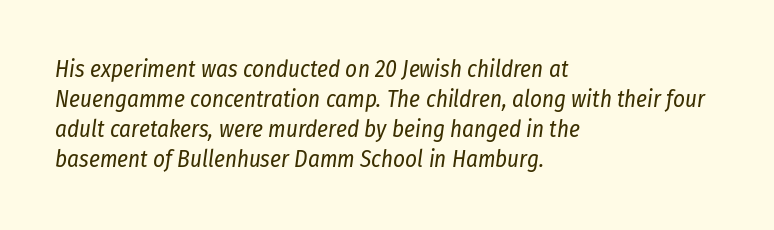
Q: Is the text bold? A: No.
Q: Is the text italic (slanted)? A: Yes, it leans right by about 8 degrees.
Q: Is the text underlined? A: No.
Q: How is the paragraph aligned? A: Left-aligned.
Q: Is the spacing between letters normal or unusually wide? A: Normal.
Q: Is the spacing between lines tight, normal or loose? A: Normal.
